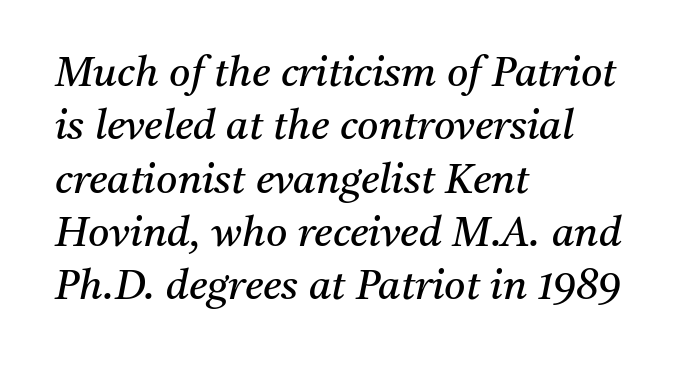
The image shows 41 px regular-weight serif type, italic (leaning right); set left-aligned, normal line spacing (1.3x), normal letter spacing, not underlined; medium stroke contrast and a medium x-height.
